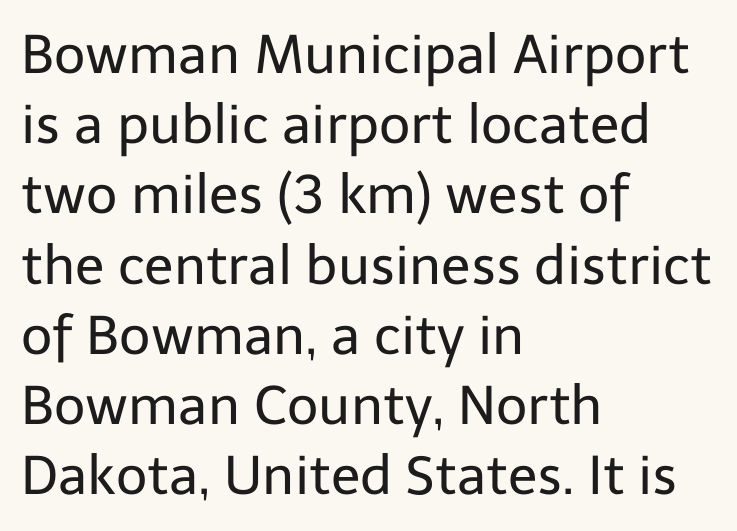
{"serif": "no", "italic": "no", "bold": "no", "weight": "regular", "width": "normal", "stroke_contrast": "low", "x_height": "medium", "monospaced": "no", "underline": "no", "align": "left", "line_spacing": "normal", "line_spacing_ratio": 1.3, "letter_spacing": "normal", "letter_spacing_em": 0.0, "glyph_px": 54}
